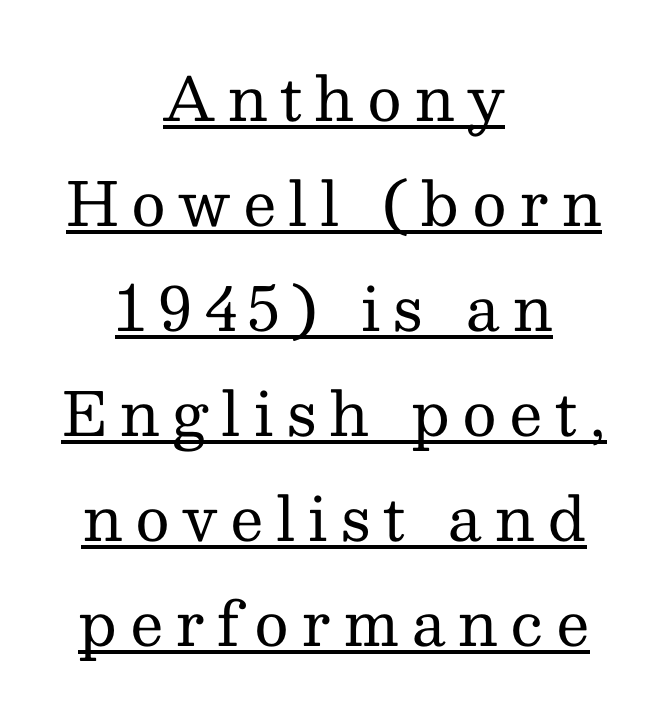
{"serif": "yes", "italic": "no", "bold": "no", "weight": "regular", "width": "normal", "stroke_contrast": "medium", "x_height": "medium", "monospaced": "no", "underline": "yes", "align": "center", "line_spacing_ratio": 1.75, "letter_spacing": "wide", "letter_spacing_em": 0.2, "glyph_px": 60}
